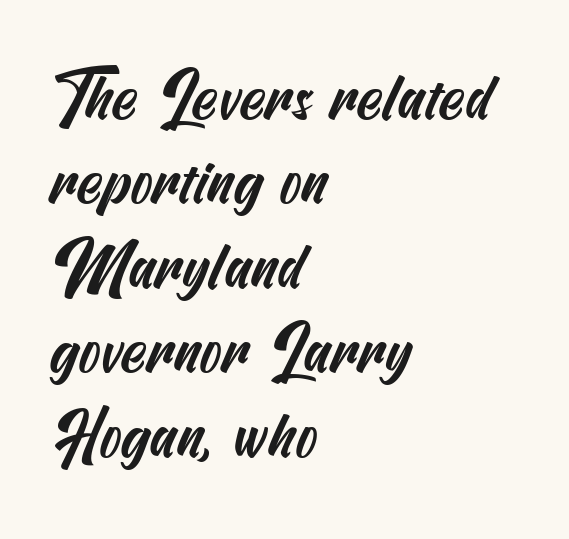
Rows of type keep a routine distance in the vertical direction. The rag falls on the right side of this text block. Does the type have serifs? No, each stem ends abruptly. Look at the tracking — it's just the regular setting, nothing added. The glyphs are unaccompanied by any horizontal stroke below them.
